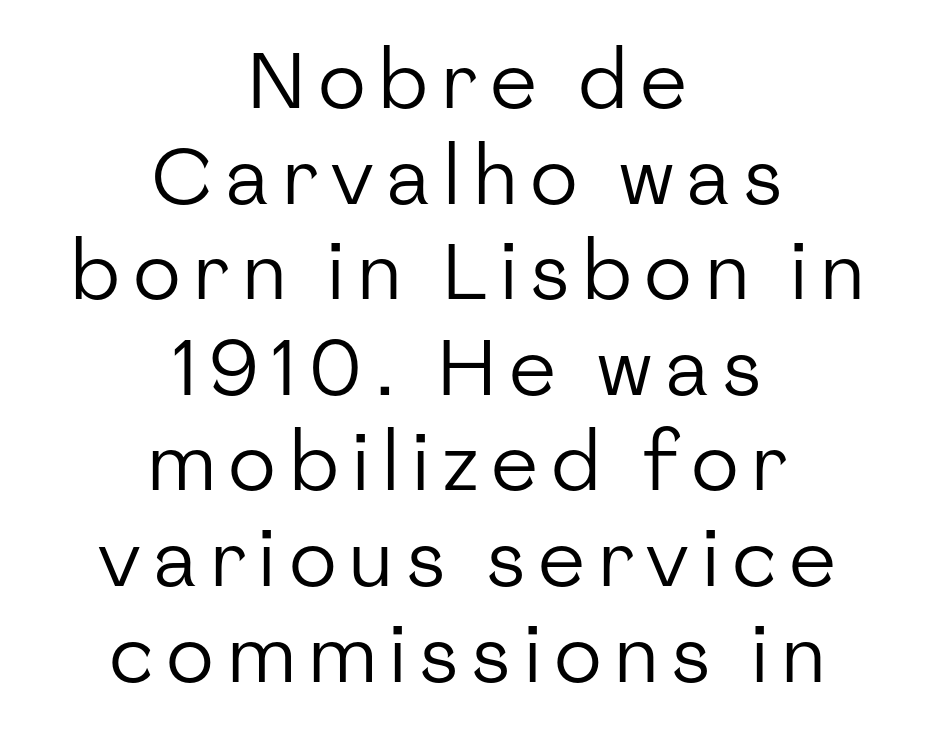
The lettering stays uniformly vertical, giving the passage a roman look. Visually the block forms a symmetrical silhouette, jagged on both flanks. The typeface chosen for these lines omits serifs. Each letter keeps its own natural width here, so spacing adapts to shape.
